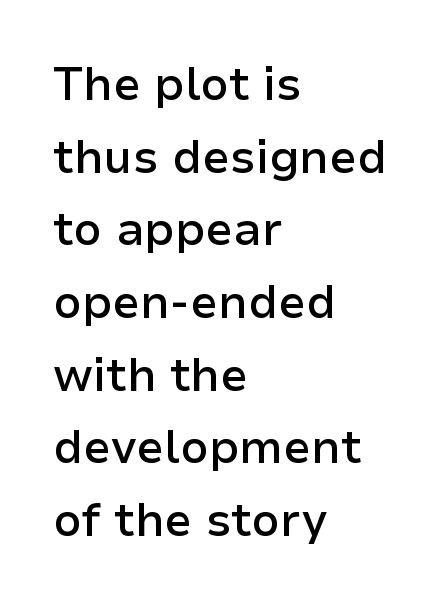
The image shows 46 px semibold sans-serif type, upright; set left-aligned, normal line spacing (1.58x), normal letter spacing, not underlined; low stroke contrast and a medium x-height.
